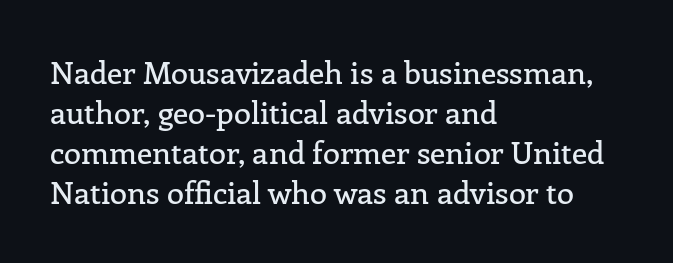
{"serif": "yes", "italic": "no", "width": "normal", "stroke_contrast": "low", "x_height": "medium", "monospaced": "no", "underline": "no", "align": "left", "line_spacing": "normal", "line_spacing_ratio": 1.29, "letter_spacing": "normal", "letter_spacing_em": 0.0, "glyph_px": 31}
